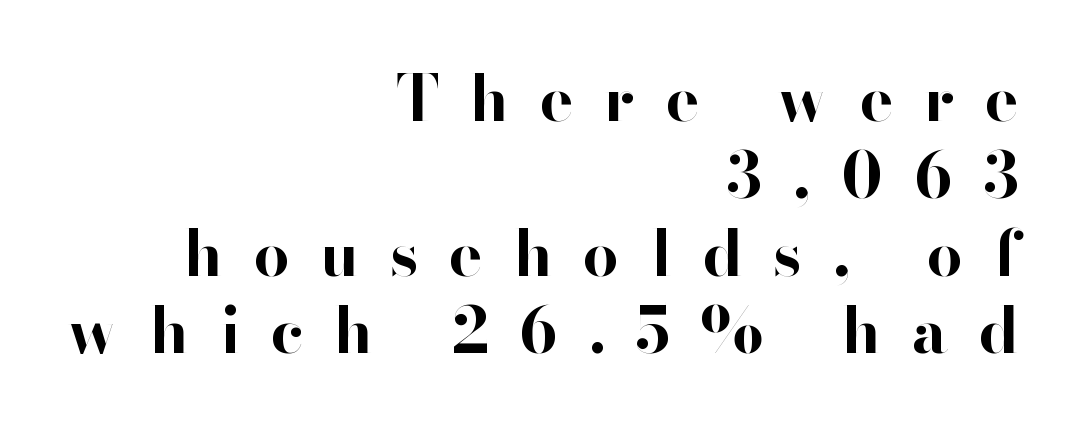
The image shows 63 px bold sans-serif type, upright; set right-aligned, line spacing 1.23x, unusually wide letter spacing (+0.49 em), not underlined; high stroke contrast and a small x-height.
